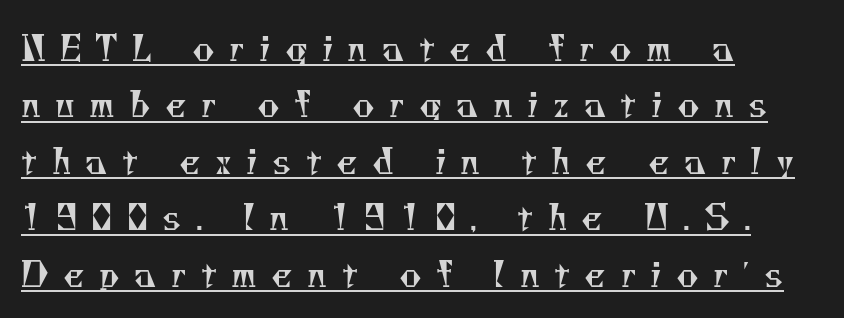
Q: Is the text bold? A: No.
Q: Is the typeface a serif or a sans-serif typeface? A: Serif.
Q: Is the text underlined? A: Yes.
Q: How is the paragraph aligned? A: Left-aligned.
Q: Is the spacing between letters normal or unusually wide? A: Unusually wide.
Q: Is the spacing between lines tight, normal or loose? A: Normal.
Q: Width (condensed, normal, or wide)? A: Normal.
Q: Stroke contrast? A: Medium.
Q: x-height? A: Small.
Q: Monospaced? A: No.
